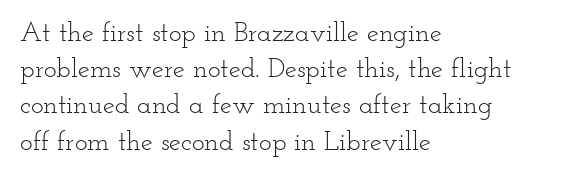
The image shows 27 px text type, upright; set left-aligned, normal line spacing (1.34x), normal letter spacing, not underlined.
